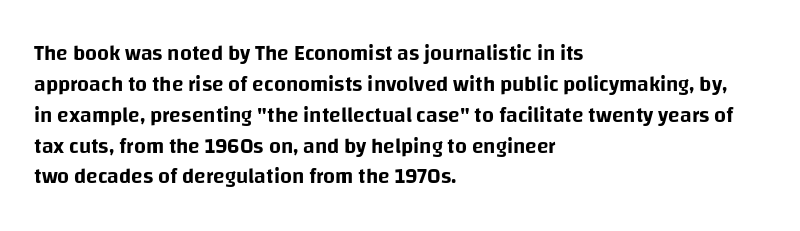
Q: Is the text italic (slanted)? A: No, it is upright.
Q: Is the text underlined? A: No.
Q: How is the paragraph aligned? A: Left-aligned.
Q: Is the spacing between letters normal or unusually wide? A: Normal.
Q: Is the spacing between lines tight, normal or loose? A: Normal.
